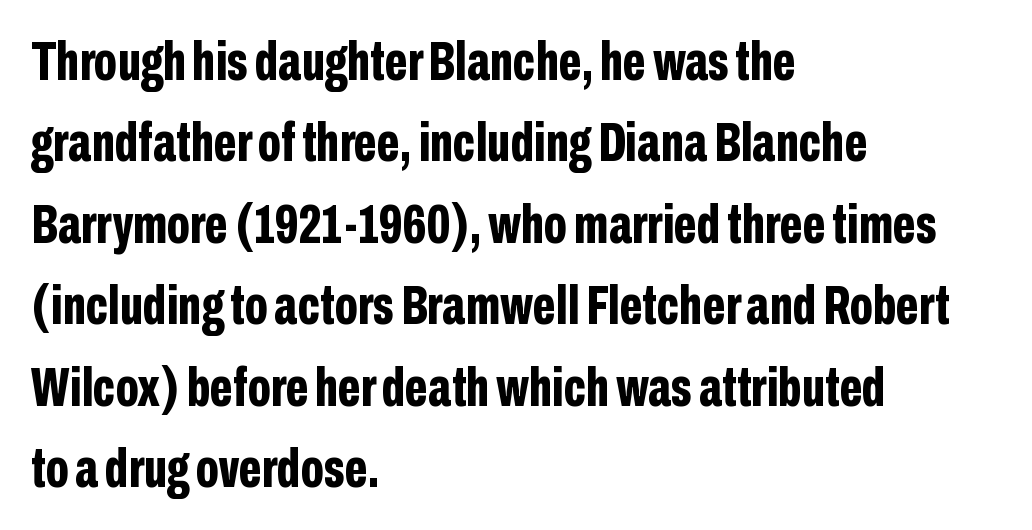
The image shows 55 px bold, condensed sans-serif type, upright; set left-aligned, normal line spacing (1.48x), normal letter spacing, not underlined; low stroke contrast and a medium x-height.
